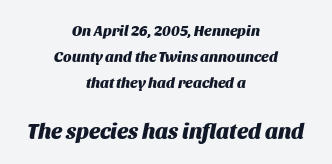
The image shows 22 px bold type, italic (leaning right); set centered, line spacing 1.75x, normal letter spacing, not underlined; the second (bottom) block is 1.47x larger.
